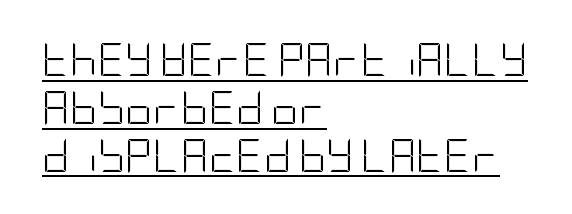
The face used here is rendered with its standard letterfit. Leftover space on each line is placed entirely after the last word. Looks like someone drew a line under every word here. Each new line begins a customary step beneath the previous one.
